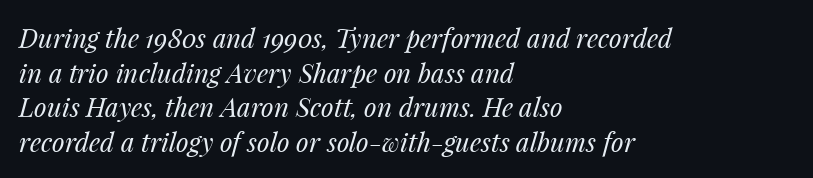
Q: Is the text bold? A: No.
Q: Is the text italic (slanted)? A: Yes, it leans right by about 14 degrees.
Q: Is the text underlined? A: No.
Q: How is the paragraph aligned? A: Left-aligned.
Q: Is the spacing between letters normal or unusually wide? A: Normal.
Q: Is the spacing between lines tight, normal or loose? A: Normal.
